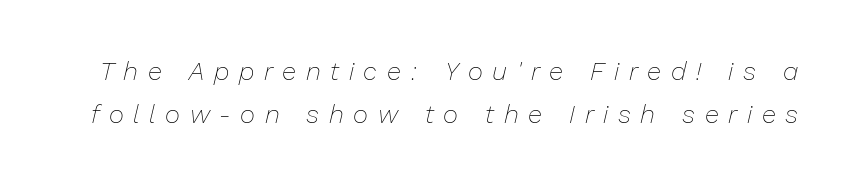
Whoever set this chose a conventional vertical rhythm. Decoration check: the copy has no underline. In terms of letterspacing, this is a distinctly airy, spread setting. The weight would be labelled regular, book, light, or lighter still. Rendered with sloped, italic letterforms.
